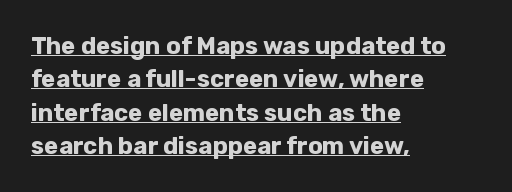
The image shows 24 px bold type, upright; set left-aligned, normal line spacing (1.39x), normal letter spacing, underlined.
